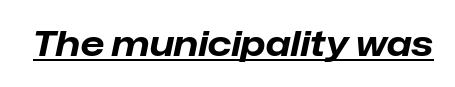
The string is rendered with underlining switched on. These lines are rendered in a variable-pitch font. This sample uses plain, unmodified letter spacing. The sample has been set heavy, in full bold.
